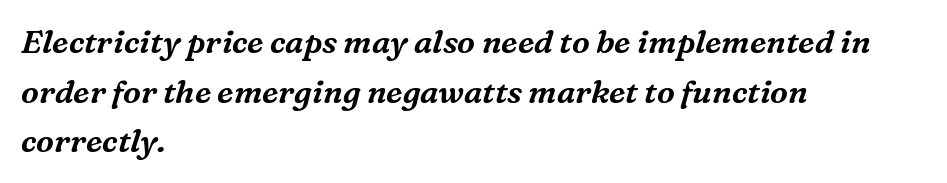
How would I describe the line gaps? Plain and ordinary. The lines in this sample share a left origin and differ only in where they stop. This sample uses an oblique cut, with every glyph tilted off the vertical. In terms of letterform style, serifs are clearly present. Each letter keeps its own natural width here, so spacing adapts to shape. Observe the ordinary spacing: letters are neighbours, not strangers.
